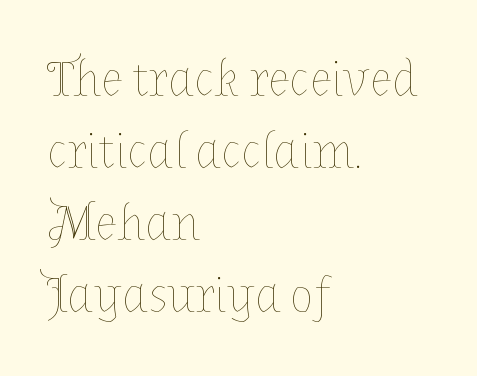
Look at the tracking — it's just the regular setting, nothing added. Notice how the stems are strictly vertical — no italics here. These lines stack with their left ends in a neat column. This block has exactly the height ordinary leading produces.
